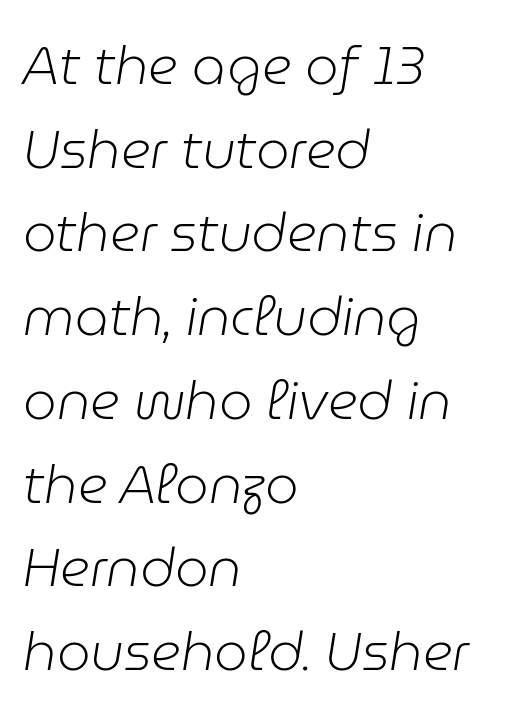
Q: Is the text bold? A: No.
Q: Is the text italic (slanted)? A: Yes, it leans right by about 9 degrees.
Q: Is the text underlined? A: No.
Q: How is the paragraph aligned? A: Left-aligned.
Q: Is the spacing between letters normal or unusually wide? A: Normal.
Q: Is the spacing between lines tight, normal or loose? A: Normal.
Q: Width (condensed, normal, or wide)? A: Normal.
Q: Stroke contrast? A: Low.
Q: x-height? A: Medium.
Q: Monospaced? A: No.
